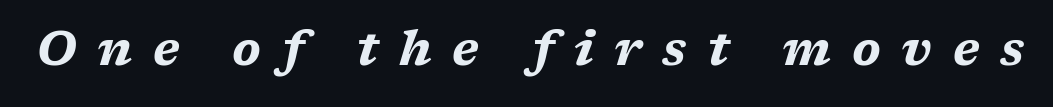
The image shows 48 px bold, wide type, italic (leaning right); set unusually wide letter spacing (+0.43 em), not underlined; medium stroke contrast and a medium x-height.
